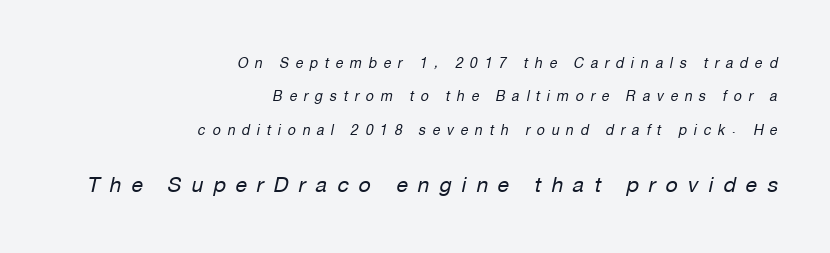
The image shows 21 px text type, italic (leaning right); set right-aligned, loose line spacing (2.38x), unusually wide letter spacing (+0.48 em), not underlined; the second (bottom) block is 1.5x larger.
